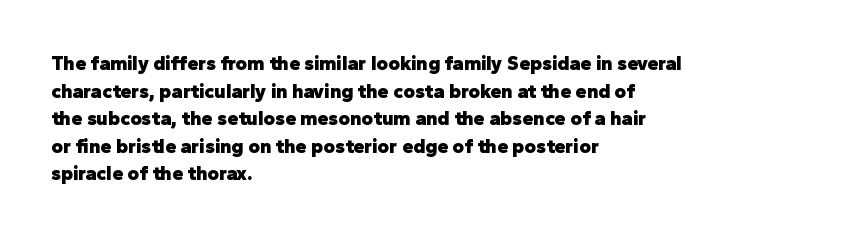
The image shows 20 px bold type, upright; set left-aligned, normal line spacing (1.38x), normal letter spacing, not underlined.
